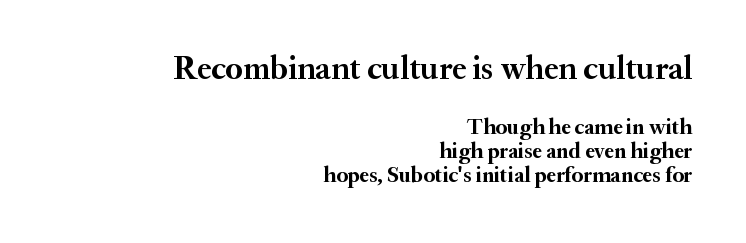
The compositor pushed each line to the right boundary. If you drew a line through each stem, it would be perfectly vertical. Tracking here is standard; glyphs follow each other at the usual distance. A clean baseline with only descenders dipping below it.
